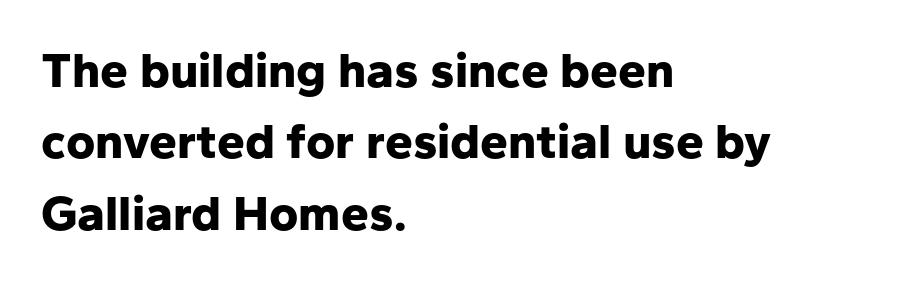
Q: Is the text bold? A: Yes.
Q: Is the text italic (slanted)? A: No, it is upright.
Q: Is the typeface a serif or a sans-serif typeface? A: Sans-serif.
Q: Is the text underlined? A: No.
Q: How is the paragraph aligned? A: Left-aligned.
Q: Is the spacing between letters normal or unusually wide? A: Normal.
Q: Is the spacing between lines tight, normal or loose? A: Normal.
Q: Width (condensed, normal, or wide)? A: Normal.
Q: Stroke contrast? A: Low.
Q: x-height? A: Medium.
Q: Monospaced? A: No.
